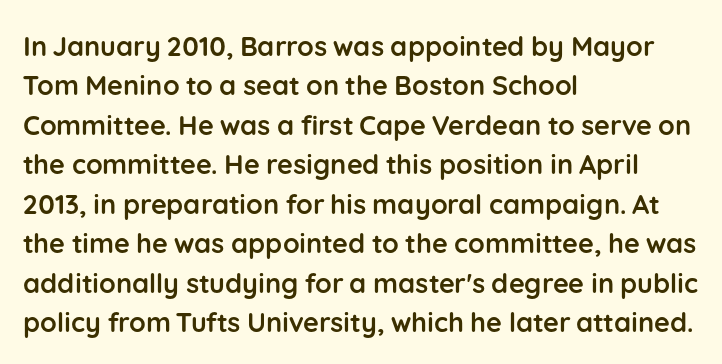
The image shows 27 px bold type, upright; set left-aligned, normal line spacing (1.46x), normal letter spacing, not underlined.
